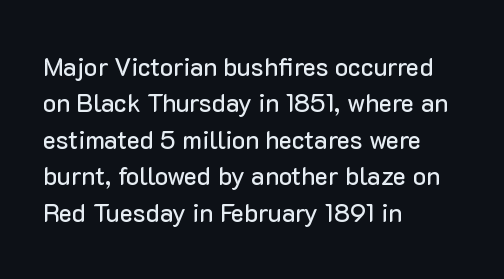
{"italic": "no", "underline": "no", "align": "left", "line_spacing": "normal", "line_spacing_ratio": 1.46, "letter_spacing": "normal", "letter_spacing_em": 0.0, "glyph_px": 25}
